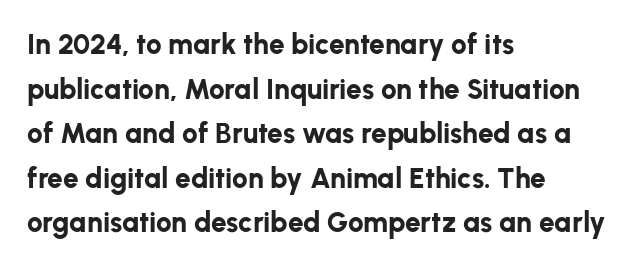
Q: Is the text bold? A: Yes.
Q: Is the text italic (slanted)? A: No, it is upright.
Q: Is the typeface a serif or a sans-serif typeface? A: Sans-serif.
Q: Is the text underlined? A: No.
Q: How is the paragraph aligned? A: Left-aligned.
Q: Is the spacing between letters normal or unusually wide? A: Normal.
Q: Is the spacing between lines tight, normal or loose? A: Normal.
Q: Width (condensed, normal, or wide)? A: Normal.
Q: Stroke contrast? A: Low.
Q: x-height? A: Medium.
Q: Monospaced? A: No.
